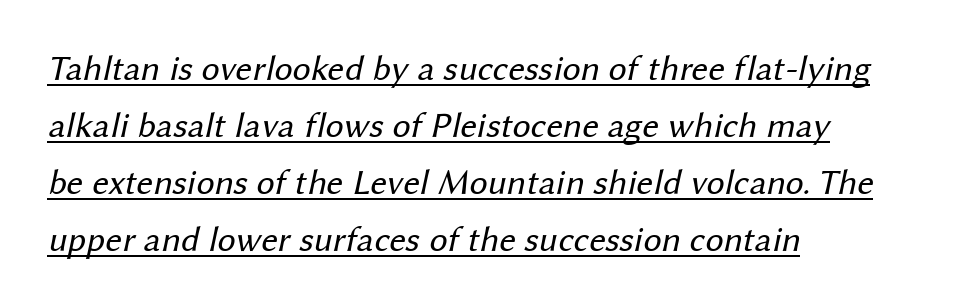
Letters have the restrained weight of plain body copy at most. The specimen includes a rule beneath the text block's lines. Is there much room between lines? A standard amount, neither cramped nor airy. Stroke terminals: plain, sans-serif. Line starts are locked; line ends wander. The face used here is proportionally spaced, like ordinary book or web type.
